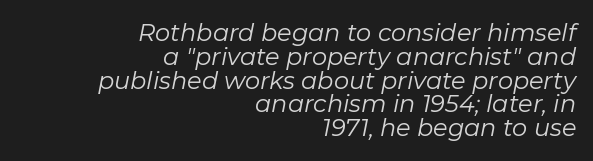
Q: Is the text bold? A: No.
Q: Is the text italic (slanted)? A: Yes, it leans right by about 11 degrees.
Q: Is the text underlined? A: No.
Q: How is the paragraph aligned? A: Right-aligned.
Q: Is the spacing between letters normal or unusually wide? A: Normal.
Q: Is the spacing between lines tight, normal or loose? A: Tight.
